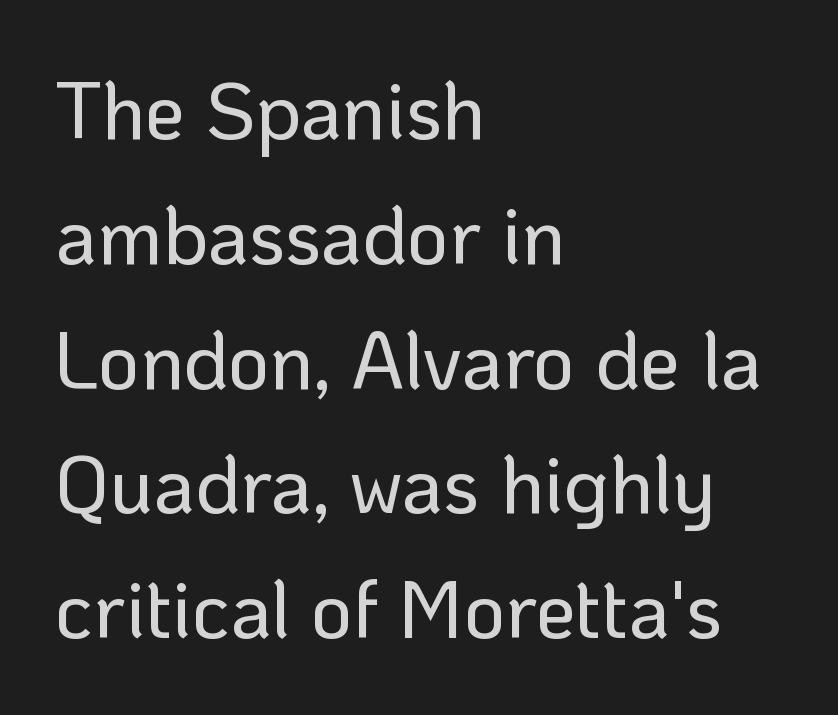
The image shows 80 px sans-serif type, upright; set left-aligned, normal line spacing (1.56x), normal letter spacing, not underlined; low stroke contrast and a medium x-height.
